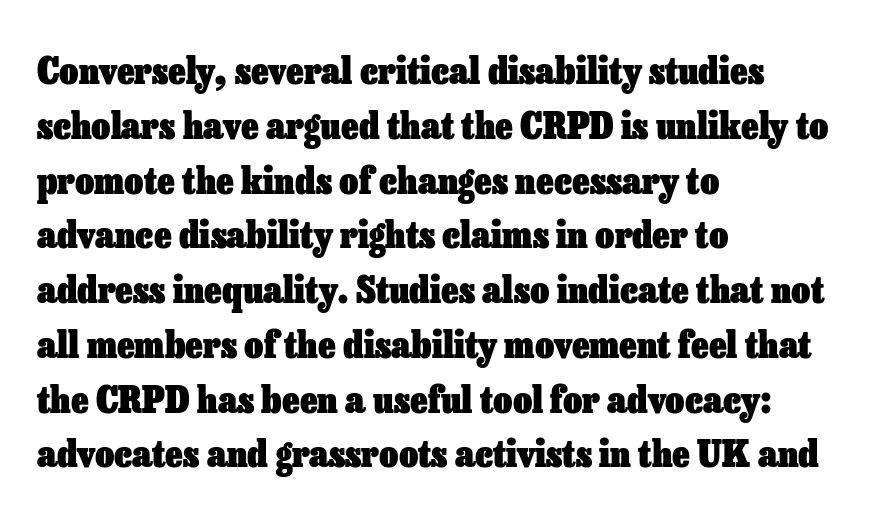
This rendering leaves character spacing at its baseline value. Baseline-to-baseline distance is the conventional proportion of letter height. The face used here is proportionally spaced, like ordinary book or web type. The foot of each line stays bare and open.
